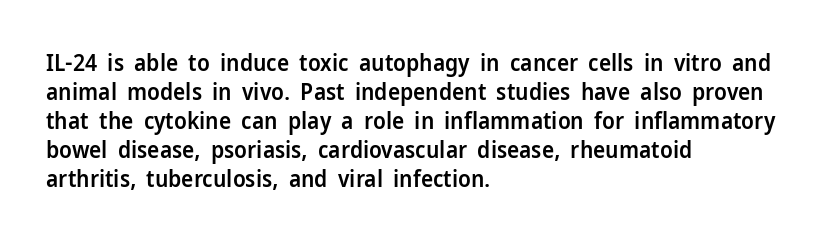
These lines keep a tight, regular rhythm from letter to letter. Horizontally, the lines are justified to the leading edge only. Normally led — the rows are evenly, conventionally spaced. The axis of the letterforms is exactly vertical. Bold? Not quite — semibold, heavier than regular but stopping short.
